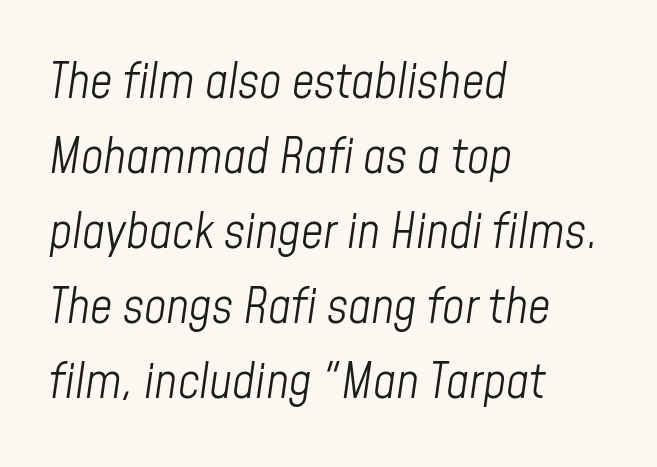
Q: Is the text bold? A: No.
Q: Is the text italic (slanted)? A: Yes, it leans right by about 8 degrees.
Q: Is the text underlined? A: No.
Q: How is the paragraph aligned? A: Left-aligned.
Q: Is the spacing between letters normal or unusually wide? A: Normal.
Q: Is the spacing between lines tight, normal or loose? A: Normal.
Q: Width (condensed, normal, or wide)? A: Condensed.
Q: Stroke contrast? A: Low.
Q: x-height? A: Medium.
Q: Monospaced? A: No.
